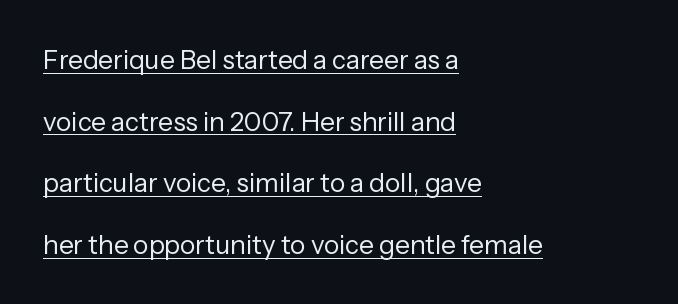
Q: Is the text bold? A: No.
Q: Is the text italic (slanted)? A: No, it is upright.
Q: Is the text underlined? A: Yes.
Q: How is the paragraph aligned? A: Left-aligned.
Q: Is the spacing between letters normal or unusually wide? A: Normal.
Q: Is the spacing between lines tight, normal or loose? A: Loose.
